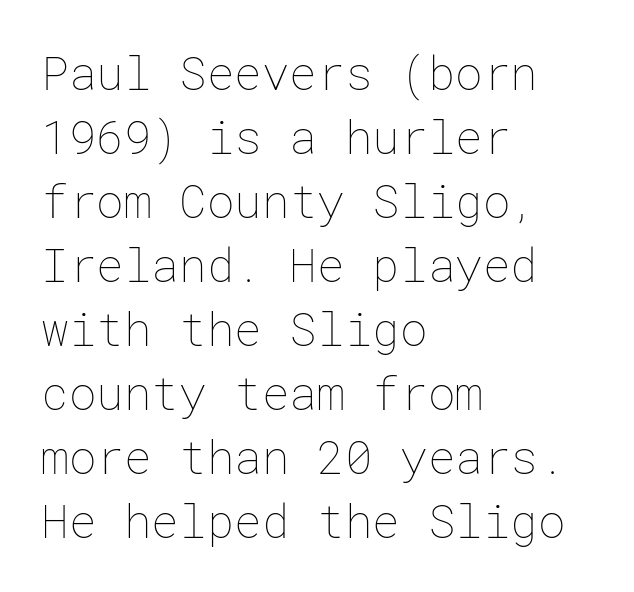
No extra ink here — the face is not bold. The passage shown stacks its lines at a standard gap. Glyph-to-glyph distance matches everyday printed text. No word sits above an underline.
